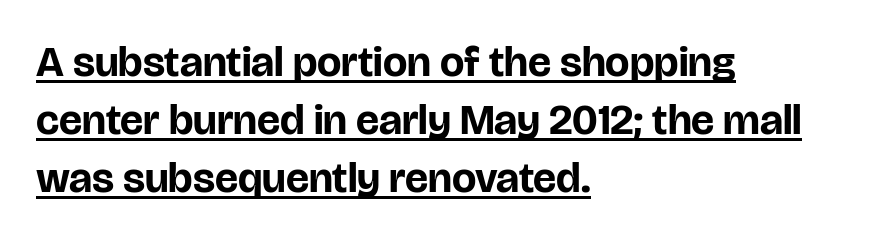
{"serif": "no", "italic": "no", "bold": "yes", "weight": "bold", "width": "normal", "stroke_contrast": "low", "x_height": "large", "monospaced": "no", "underline": "yes", "align": "left", "line_spacing": "normal", "line_spacing_ratio": 1.35, "letter_spacing": "normal", "letter_spacing_em": 0.0, "glyph_px": 43}
